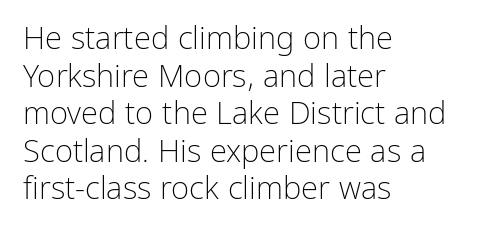
Character widths vary here, with narrow letters taking less room than wide ones. Grotesque or geometric, the face here clearly has no serifs. The strokes carry an ordinary text weight at most. Layout note: lines flush left. The glyphs are unaccompanied by any horizontal stroke below them.
